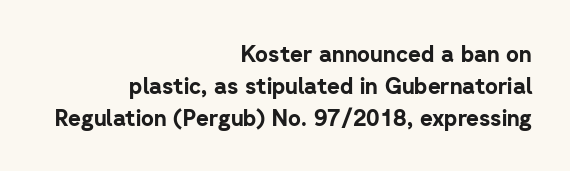
The image shows 22 px bold type, upright; set right-aligned, normal line spacing (1.45x), normal letter spacing, not underlined.
